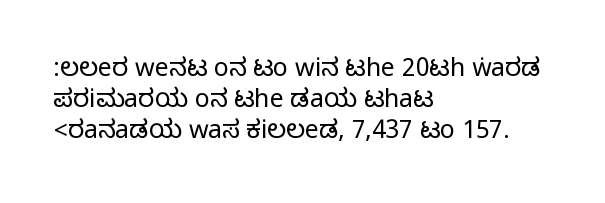
Q: Is the text italic (slanted)? A: No, it is upright.
Q: Is the text underlined? A: No.
Q: How is the paragraph aligned? A: Left-aligned.
Q: Is the spacing between letters normal or unusually wide? A: Normal.
Q: Is the spacing between lines tight, normal or loose? A: Normal.
